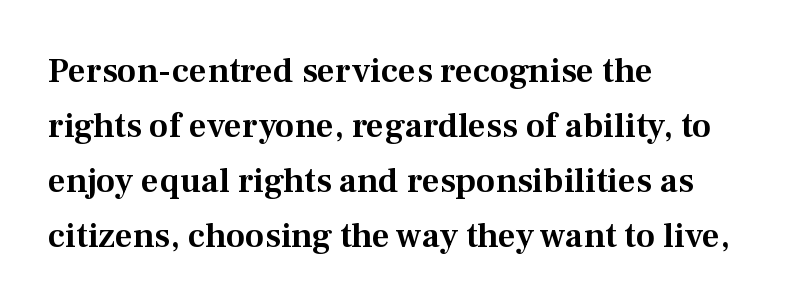
The image shows 35 px serif type, upright; set left-aligned, normal line spacing (1.57x), normal letter spacing, not underlined; medium stroke contrast and a medium x-height.
